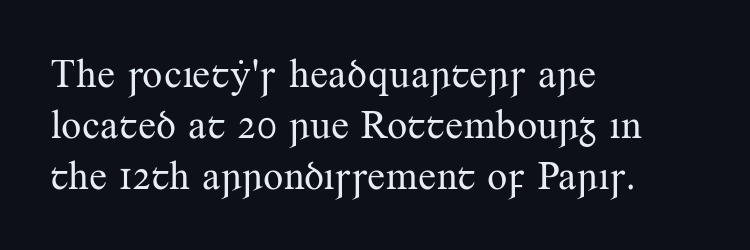
{"serif": "yes", "italic": "no", "bold": "no", "weight": "regular", "width": "normal", "stroke_contrast": "medium", "x_height": "small", "monospaced": "no", "underline": "no", "align": "left", "line_spacing": "normal", "line_spacing_ratio": 1.28, "letter_spacing": "normal", "letter_spacing_em": 0.0, "glyph_px": 40}
